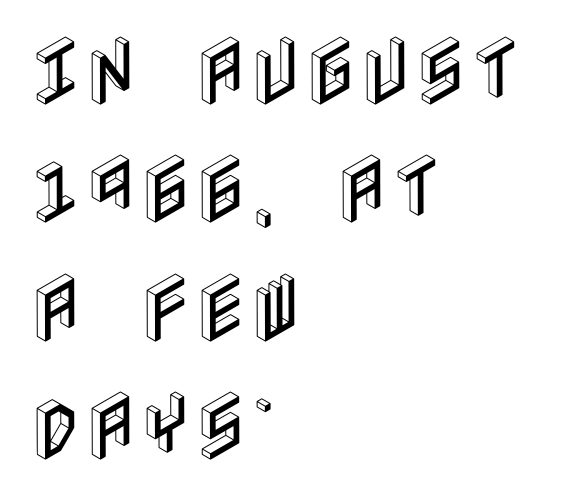
The image shows 75 px condensed type, upright; set left-aligned, normal line spacing (1.58x), normal letter spacing, not underlined; a large x-height.
